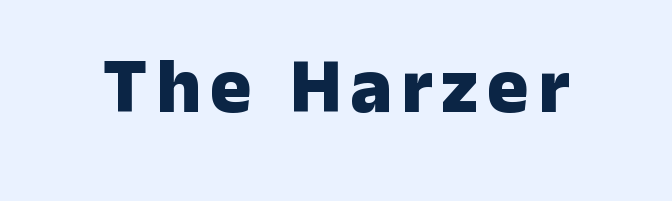
Quick note: underline off. Posture: upright roman. These lines are rendered in a variable-pitch font. Stroke terminals: plain, sans-serif. Typesetter's note: full bold, strokes at maximum text heaviness.
